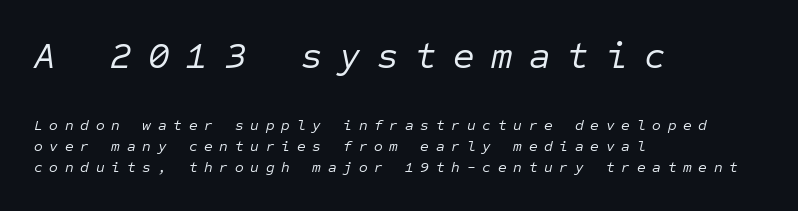
{"italic": "yes", "lean": "right", "slant_degrees": 12, "bold": "no", "weight": "regular", "width": "normal", "stroke_contrast": "low", "x_height": "medium", "monospaced": "yes", "underline": "no", "align": "left", "line_spacing": "normal", "line_spacing_ratio": 1.41, "letter_spacing": "wide", "letter_spacing_em": 0.45, "larger_block": "first", "size_ratio": 2.47, "glyph_px": 37}
